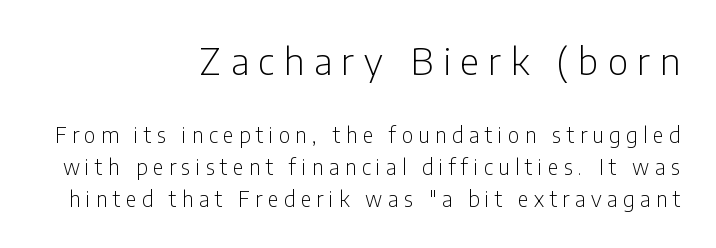
Q: Is the text bold? A: No.
Q: Is the text italic (slanted)? A: No, it is upright.
Q: Is the typeface a serif or a sans-serif typeface? A: Sans-serif.
Q: Is the text underlined? A: No.
Q: How is the paragraph aligned? A: Right-aligned.
Q: Is the spacing between letters normal or unusually wide? A: Unusually wide.
Q: Is the spacing between lines tight, normal or loose? A: Normal.
Q: Which block of text is set in a larger size, the first (top) or the second (bottom)? A: The first (top) one.
Q: Width (condensed, normal, or wide)? A: Condensed.
Q: Stroke contrast? A: Low.
Q: x-height? A: Medium.
Q: Monospaced? A: No.
